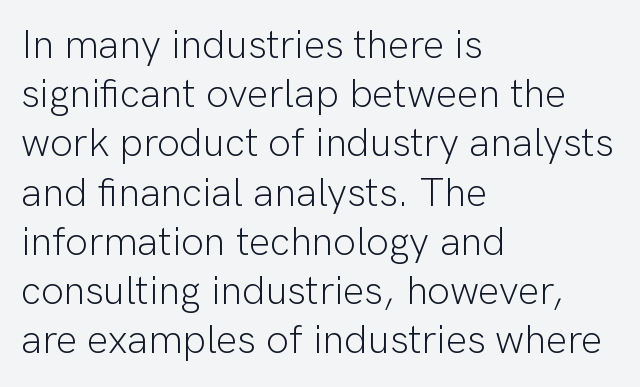
Inter-character spacing is left at the font's built-in metrics. Do the characters align in a grid? No, the font is proportional. The font's upright variant was chosen for this text. A bare baseline throughout the passage. Bold? No — there's no thickening of the strokes. The typeface chosen for these lines omits serifs.
